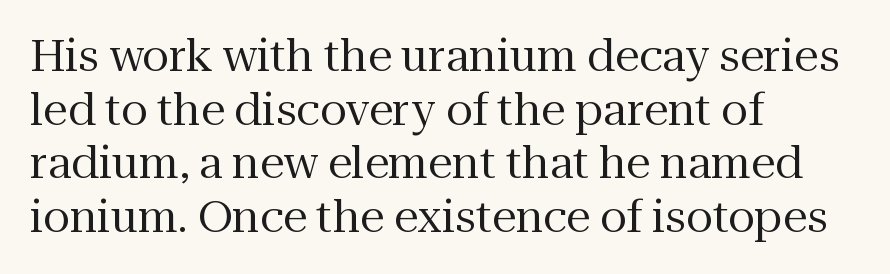
{"serif": "yes", "italic": "no", "bold": "no", "weight": "regular", "width": "normal", "stroke_contrast": "medium", "x_height": "medium", "monospaced": "no", "underline": "no", "align": "left", "line_spacing_ratio": 1.22, "letter_spacing": "normal", "letter_spacing_em": 0.0, "glyph_px": 44}
